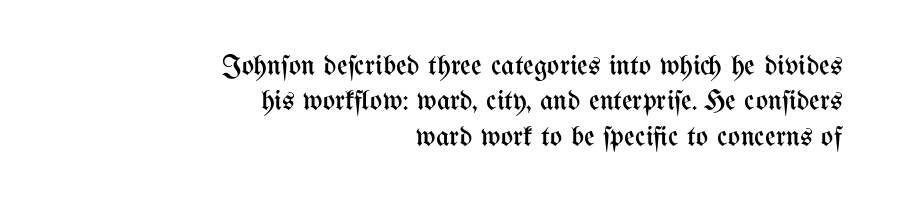
Standard letterfit; no display-style spreading of the glyphs. Descenders hang freely into open space. Proportional: the letters do not fall into vertical columns. It's the straight-up-and-down kind of type. Weight: in the light-to-regular range.
